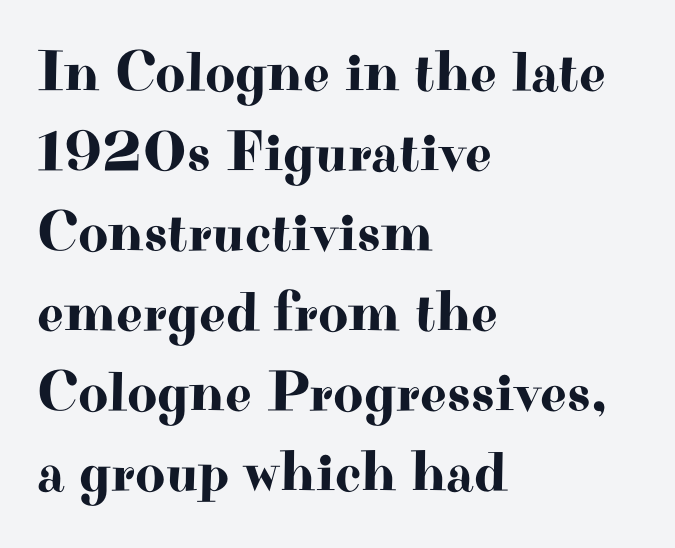
The image shows 58 px wide serif type, upright; set left-aligned, normal line spacing (1.38x), normal letter spacing, not underlined; high stroke contrast and a small x-height.
